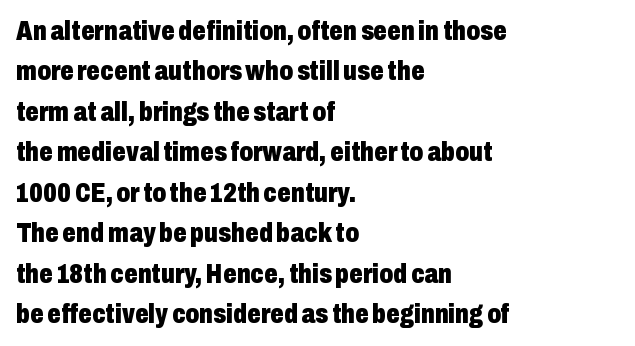
Look at the tracking — it's just the regular setting, nothing added. A classic flush-left, rag-right setting is used for this passage. Lines of text with bare space underneath. The font's upright variant was chosen for this text.
